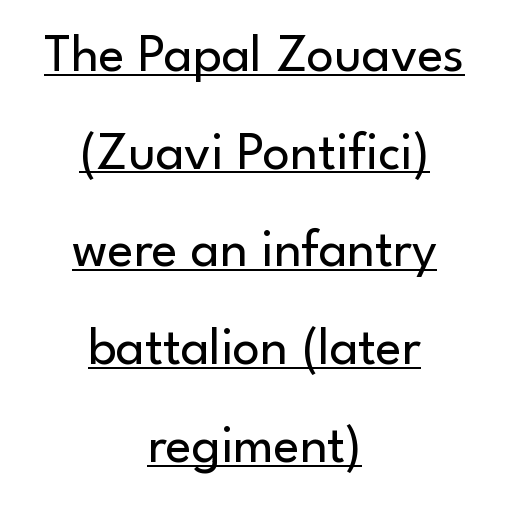
Q: Is the text bold? A: No.
Q: Is the text italic (slanted)? A: No, it is upright.
Q: Is the typeface a serif or a sans-serif typeface? A: Sans-serif.
Q: Is the text underlined? A: Yes.
Q: How is the paragraph aligned? A: Centered.
Q: Is the spacing between letters normal or unusually wide? A: Normal.
Q: Width (condensed, normal, or wide)? A: Normal.
Q: Stroke contrast? A: Low.
Q: x-height? A: Small.
Q: Monospaced? A: No.
